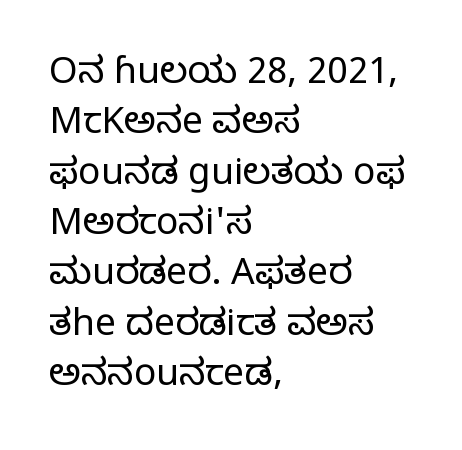
Q: Is the text bold? A: No.
Q: Is the text italic (slanted)? A: No, it is upright.
Q: Is the typeface a serif or a sans-serif typeface? A: Serif.
Q: Is the text underlined? A: No.
Q: How is the paragraph aligned? A: Left-aligned.
Q: Is the spacing between letters normal or unusually wide? A: Normal.
Q: Is the spacing between lines tight, normal or loose? A: Normal.
Q: Width (condensed, normal, or wide)? A: Normal.
Q: Stroke contrast? A: Low.
Q: x-height? A: Large.
Q: Monospaced? A: No.
